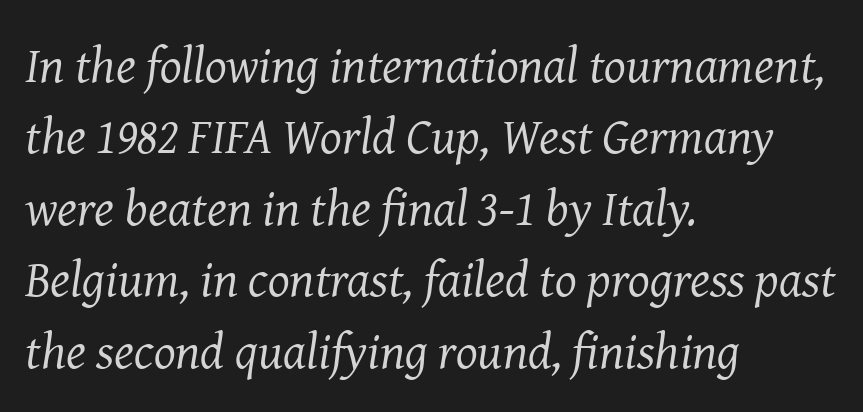
{"serif": "yes", "italic": "yes", "lean": "right", "slant_degrees": 8, "bold": "no", "weight": "regular", "width": "normal", "stroke_contrast": "medium", "x_height": "medium", "monospaced": "no", "underline": "no", "align": "left", "line_spacing": "normal", "line_spacing_ratio": 1.4, "letter_spacing": "normal", "letter_spacing_em": 0.0, "glyph_px": 51}
